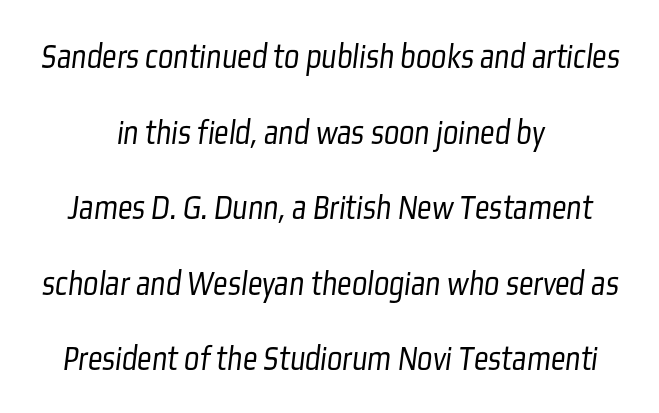
{"serif": "no", "bold": "no", "weight": "light", "width": "condensed", "stroke_contrast": "low", "x_height": "medium", "monospaced": "no", "underline": "no", "align": "center", "line_spacing": "loose", "line_spacing_ratio": 2.1, "letter_spacing": "normal", "letter_spacing_em": 0.0, "glyph_px": 36}
